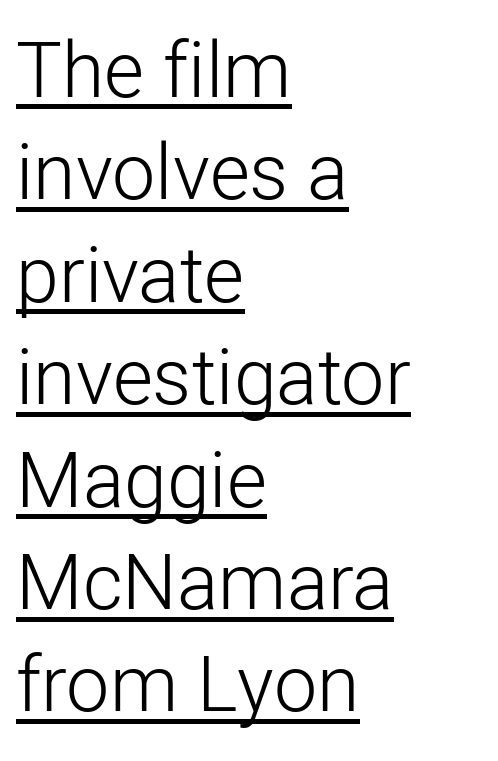
Do the characters align in a grid? No, the font is proportional. The lines sit at an ordinary, default distance from one another. Classification — sans serif. No letter is thick-stroked: the sample isn't bold. In terms of letterspacing, this is plain default setting. Line starts are locked; line ends wander.
